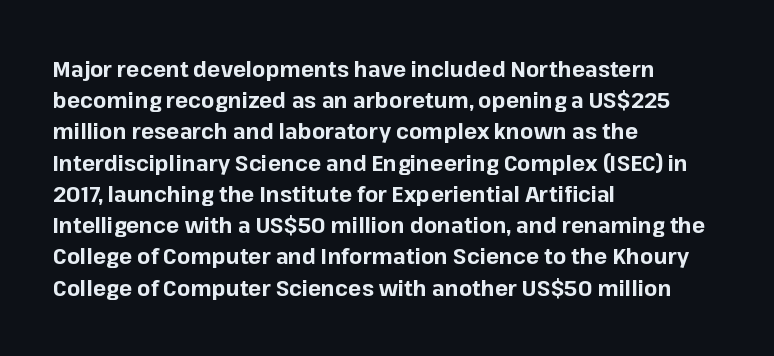
The image shows 22 px bold type, upright; set left-aligned, normal line spacing (1.42x), normal letter spacing, not underlined.
